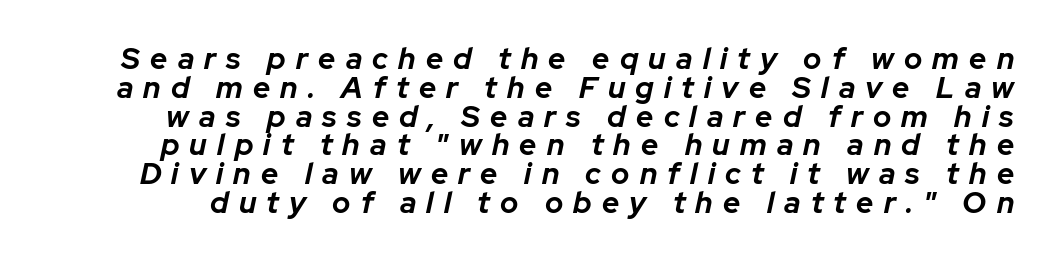
{"italic": "yes", "lean": "right", "slant_degrees": 12, "bold": "yes", "weight": "bold", "width": "normal", "stroke_contrast": "low", "x_height": "medium", "monospaced": "no", "underline": "no", "line_spacing": "tight", "line_spacing_ratio": 0.96, "letter_spacing": "wide", "letter_spacing_em": 0.34, "glyph_px": 30}
